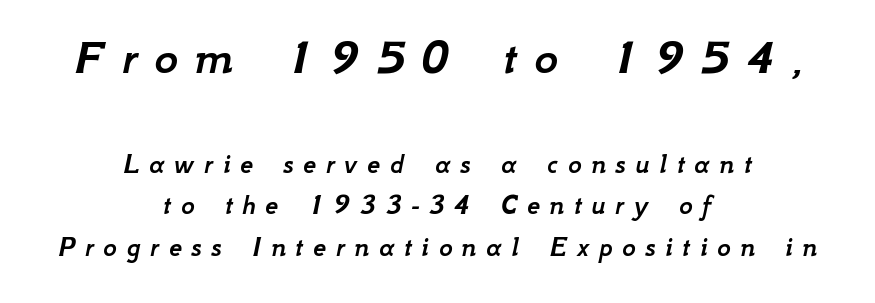
The image shows 51 px text type, italic (leaning right); set centered, normal line spacing (1.43x), unusually wide letter spacing (+0.33 em), not underlined; the first (top) block is 1.76x larger; low stroke contrast and a small x-height.
